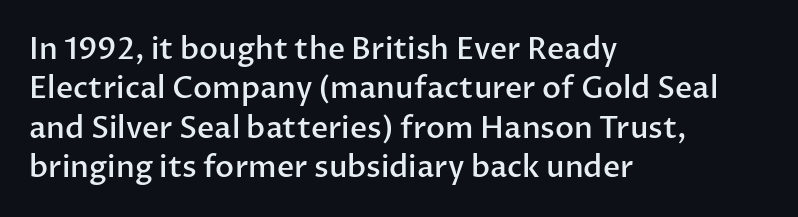
The letterforms sit shoulder to shoulder at normal distance. Teacher's note: observe the even left margin — that is flush-left alignment. Spacing verdict: proportional, widths tailored to each character. Are there feet on the stems? There aren't — it's a sans. The lettering stays uniformly vertical, giving the passage a roman look.
